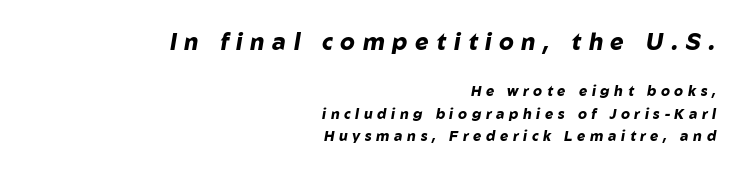
The image shows 23 px bold type, italic (leaning right); set right-aligned, normal line spacing (1.6x), unusually wide letter spacing (+0.33 em), not underlined; the first (top) block is 1.64x larger.
